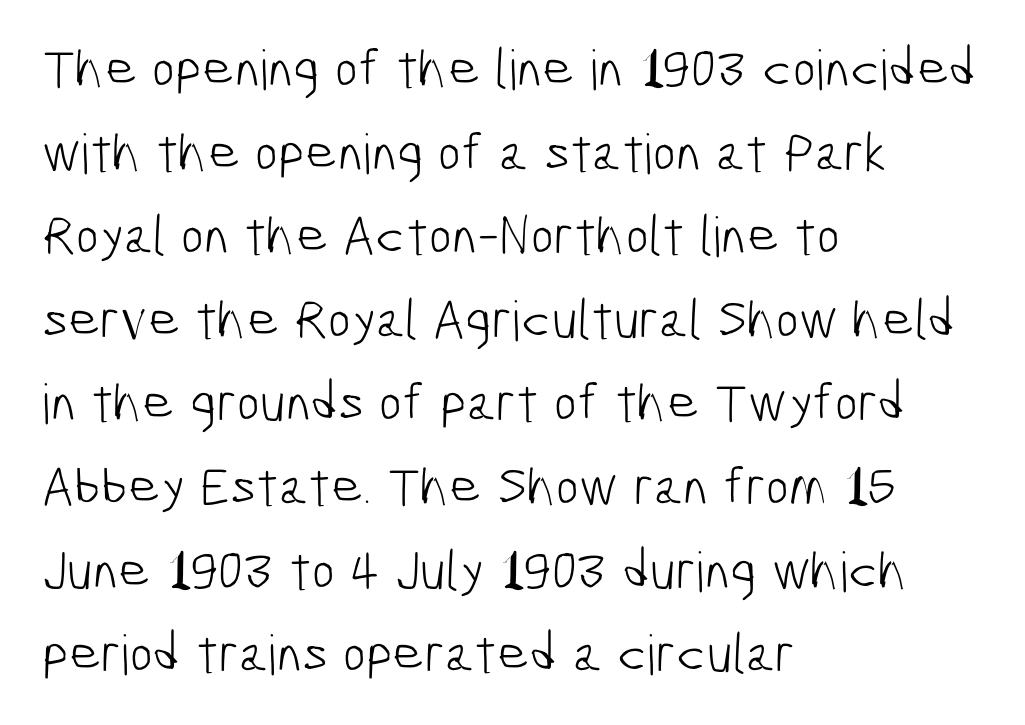
Stroke mass is kept to a normal reading level or below. Words appear dense and cohesive because spacing is normal. Are there feet on the stems? There aren't — it's a sans. The passage shown is typed in a proportional face where columns would drift.
